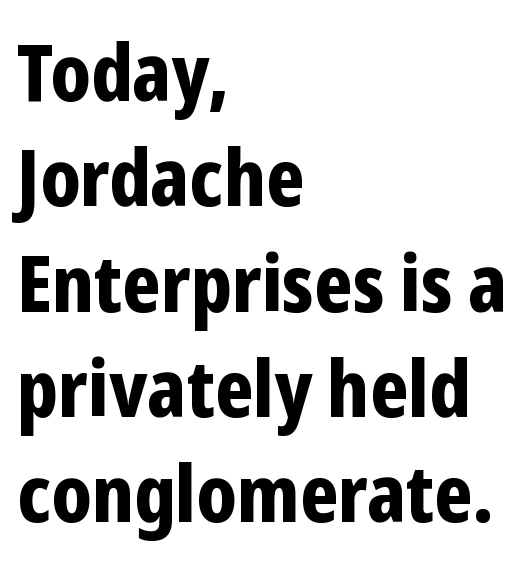
{"serif": "no", "italic": "no", "bold": "yes", "weight": "bold", "width": "condensed", "stroke_contrast": "low", "x_height": "medium", "monospaced": "no", "underline": "no", "align": "left", "line_spacing": "normal", "line_spacing_ratio": 1.35, "letter_spacing": "normal", "letter_spacing_em": 0.0, "glyph_px": 78}
